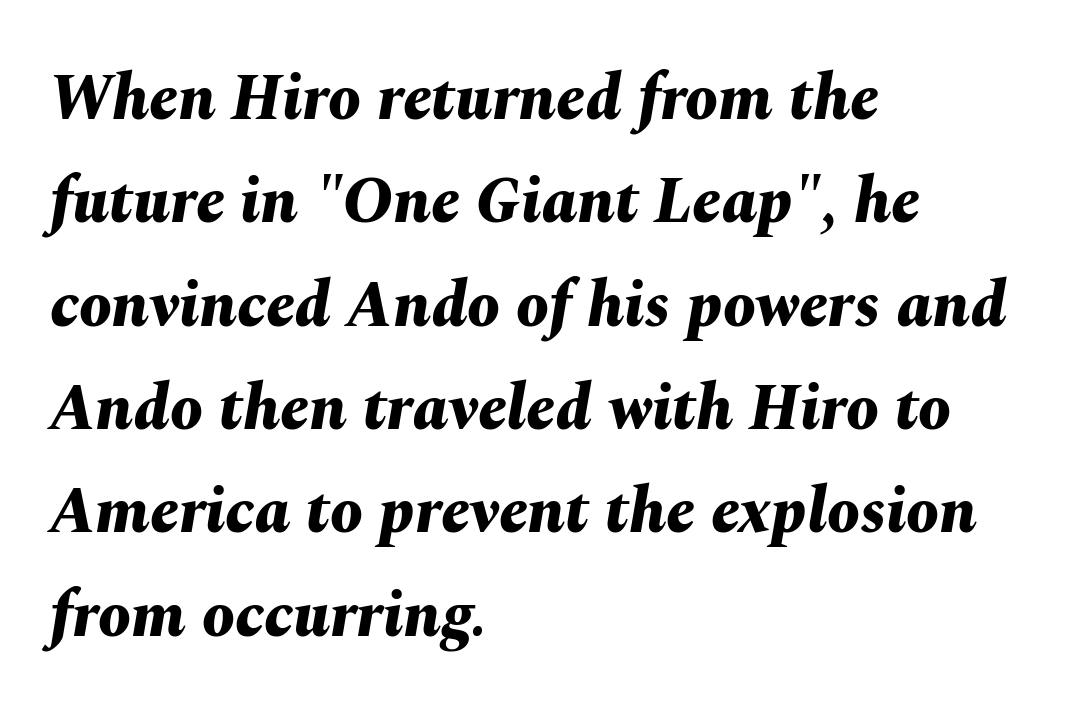
Between one letter and the next there's only the usual sliver of space. Regarding leading, the lines here are spaced in the standard way. A bare baseline throughout the passage. If you drew a line through each stem, it would be angled.
